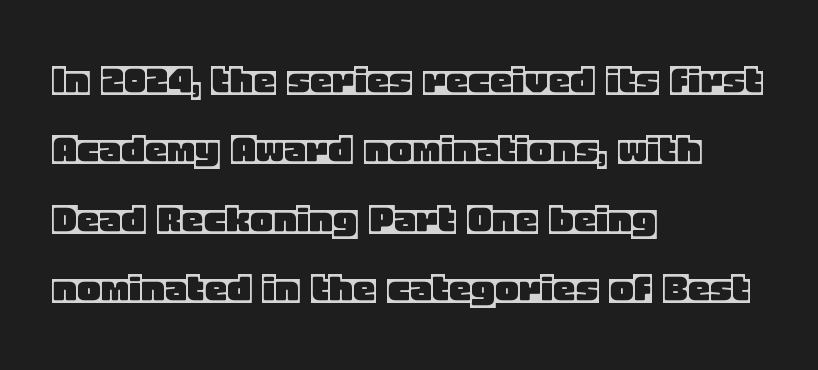
The image shows 45 px text type, upright; set left-aligned, normal line spacing (1.54x), normal letter spacing, not underlined; a large x-height.
